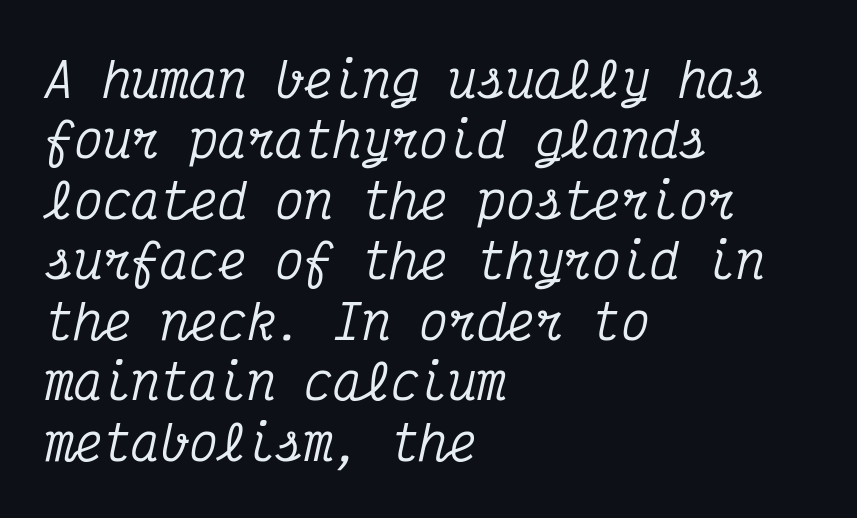
Q: Is the text italic (slanted)? A: Yes, it leans right by about 12 degrees.
Q: Is the typeface a serif or a sans-serif typeface? A: Serif.
Q: Is the text underlined? A: No.
Q: How is the paragraph aligned? A: Left-aligned.
Q: Is the spacing between letters normal or unusually wide? A: Normal.
Q: Is the spacing between lines tight, normal or loose? A: Normal.
Q: Width (condensed, normal, or wide)? A: Condensed.
Q: Stroke contrast? A: Medium.
Q: x-height? A: Medium.
Q: Monospaced? A: Yes.
